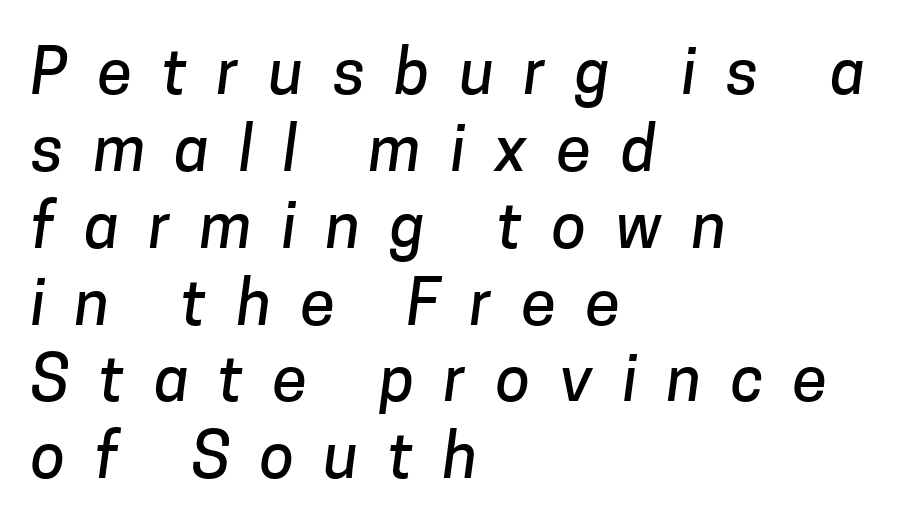
Q: Is the typeface a serif or a sans-serif typeface? A: Sans-serif.
Q: Is the text underlined? A: No.
Q: How is the paragraph aligned? A: Left-aligned.
Q: Is the spacing between letters normal or unusually wide? A: Unusually wide.
Q: Width (condensed, normal, or wide)? A: Normal.
Q: Stroke contrast? A: Low.
Q: x-height? A: Medium.
Q: Monospaced? A: No.
